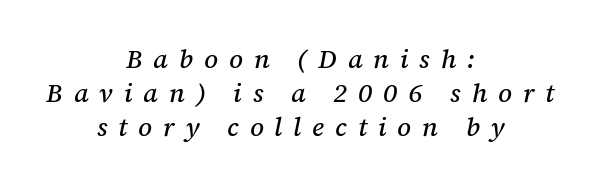
{"italic": "yes", "lean": "right", "slant_degrees": 12, "underline": "no", "align": "center", "line_spacing": "normal", "line_spacing_ratio": 1.31, "letter_spacing": "wide", "letter_spacing_em": 0.42, "glyph_px": 26}
